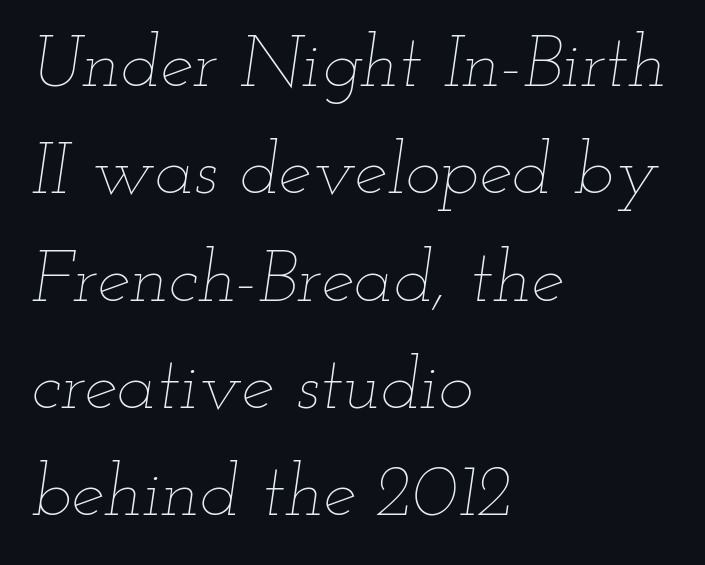
The image shows 74 px thin, wide type, italic (leaning right); set left-aligned, normal line spacing (1.45x), normal letter spacing, not underlined; low stroke contrast and a small x-height.
